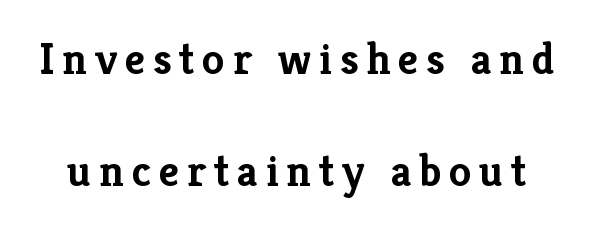
The image shows 45 px semibold serif type, upright; set loose line spacing (2.49x), not underlined; low stroke contrast and a medium x-height.
